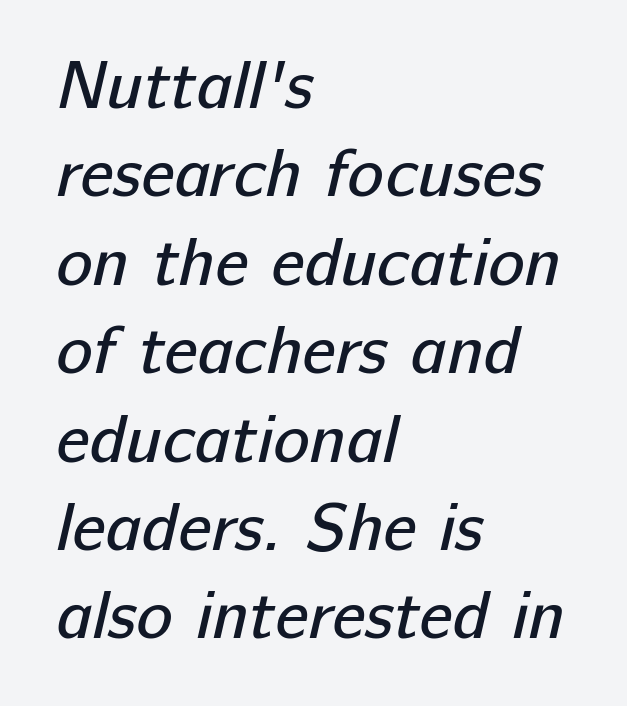
{"serif": "no", "bold": "no", "weight": "regular", "width": "normal", "stroke_contrast": "low", "x_height": "medium", "monospaced": "no", "underline": "no", "align": "left", "line_spacing": "normal", "line_spacing_ratio": 1.3, "letter_spacing": "normal", "letter_spacing_em": 0.0, "glyph_px": 68}
